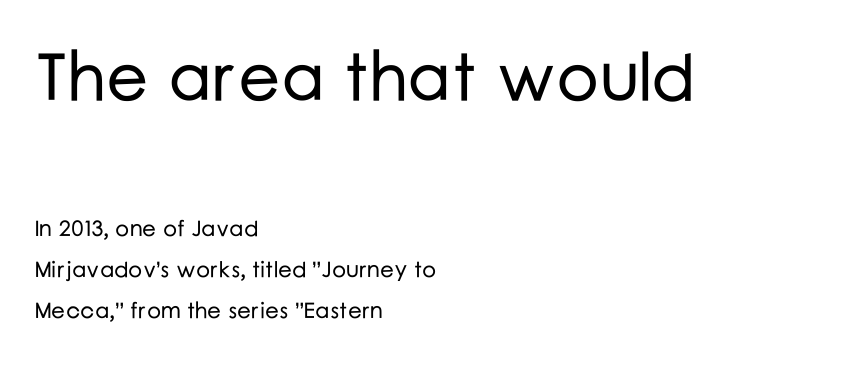
Q: Is the text italic (slanted)? A: No, it is upright.
Q: Is the typeface a serif or a sans-serif typeface? A: Sans-serif.
Q: Is the text underlined? A: No.
Q: How is the paragraph aligned? A: Left-aligned.
Q: Is the spacing between letters normal or unusually wide? A: Normal.
Q: Which block of text is set in a larger size, the first (top) or the second (bottom)? A: The first (top) one.
Q: Width (condensed, normal, or wide)? A: Normal.
Q: Stroke contrast? A: Low.
Q: x-height? A: Medium.
Q: Monospaced? A: No.
